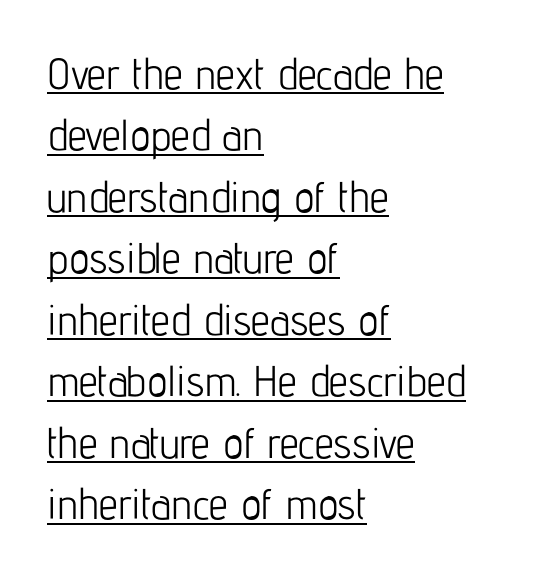
The image shows 43 px light, condensed sans-serif type, upright; set left-aligned, normal line spacing (1.43x), normal letter spacing, underlined; low stroke contrast and a medium x-height.
